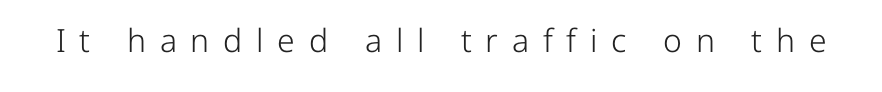
Q: Is the text bold? A: No.
Q: Is the text italic (slanted)? A: No, it is upright.
Q: Is the typeface a serif or a sans-serif typeface? A: Sans-serif.
Q: Is the text underlined? A: No.
Q: Is the spacing between letters normal or unusually wide? A: Unusually wide.
Q: Width (condensed, normal, or wide)? A: Normal.
Q: Stroke contrast? A: Low.
Q: x-height? A: Medium.
Q: Monospaced? A: No.
